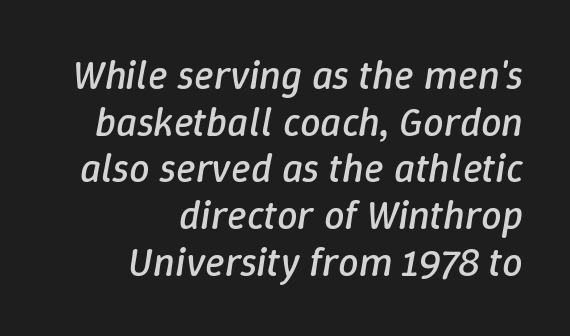
Q: Is the text bold? A: No.
Q: Is the text italic (slanted)? A: Yes, it leans right by about 9 degrees.
Q: Is the text underlined? A: No.
Q: How is the paragraph aligned? A: Right-aligned.
Q: Is the spacing between letters normal or unusually wide? A: Normal.
Q: Is the spacing between lines tight, normal or loose? A: Tight.
Q: Width (condensed, normal, or wide)? A: Normal.
Q: Stroke contrast? A: Low.
Q: x-height? A: Medium.
Q: Monospaced? A: No.
